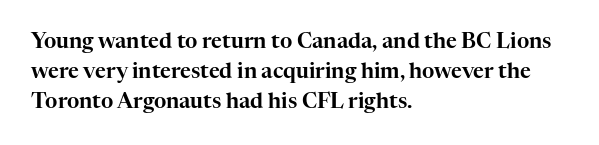
Q: Is the text italic (slanted)? A: No, it is upright.
Q: Is the text underlined? A: No.
Q: How is the paragraph aligned? A: Left-aligned.
Q: Is the spacing between letters normal or unusually wide? A: Normal.
Q: Is the spacing between lines tight, normal or loose? A: Normal.
